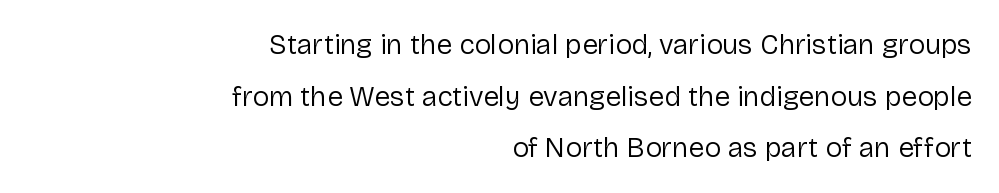
The image shows 28 px regular-weight sans-serif type, upright; set right-aligned, line spacing 1.84x, normal letter spacing, not underlined; low stroke contrast and a medium x-height.
